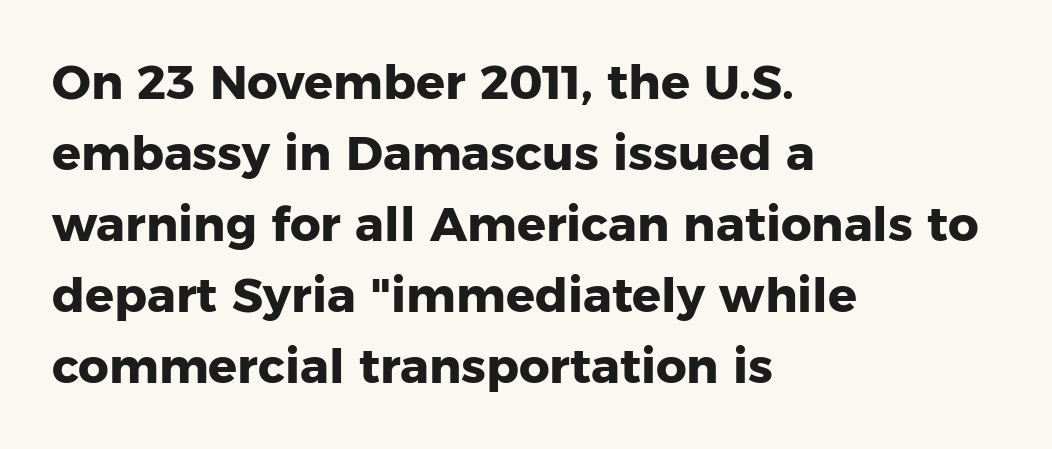
Has an underline been added? It has not. Horizontal alignment here is leftward, the default for most running prose. No extra tracking has been applied to these lines. Summary of weight: heavy, a full bold.
